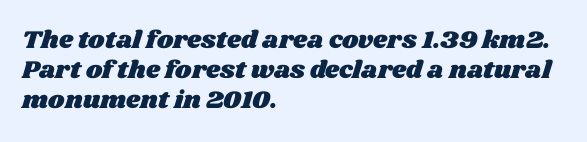
{"underline": "no", "align": "left", "line_spacing_ratio": 1.21, "letter_spacing": "normal", "letter_spacing_em": 0.0, "glyph_px": 25}
